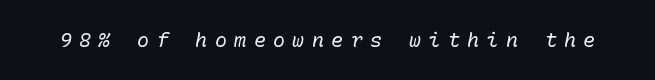
A typesetter would mark this as italic. Weight: regular or lighter. Clear beneath every line of the passage. Words appear elongated and porous because spacing is wide.
